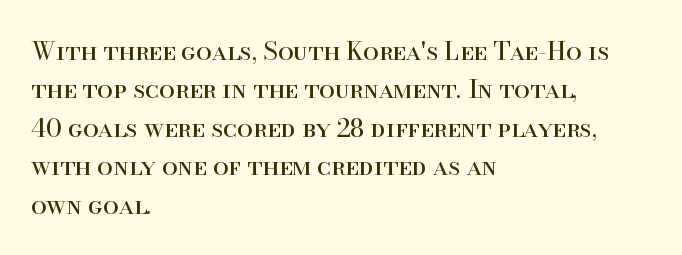
Q: Is the text bold? A: No.
Q: Is the text italic (slanted)? A: No, it is upright.
Q: Is the text underlined? A: No.
Q: How is the paragraph aligned? A: Left-aligned.
Q: Is the spacing between letters normal or unusually wide? A: Normal.
Q: Is the spacing between lines tight, normal or loose? A: Normal.
